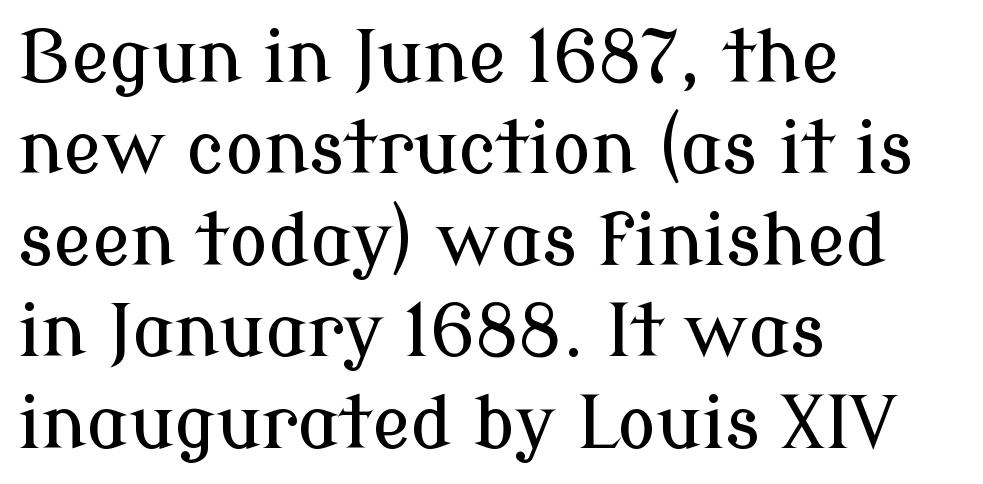
{"serif": "yes", "italic": "no", "width": "normal", "stroke_contrast": "low", "x_height": "medium", "monospaced": "no", "underline": "no", "align": "left", "line_spacing": "normal", "line_spacing_ratio": 1.27, "letter_spacing": "normal", "letter_spacing_em": 0.0, "glyph_px": 72}
